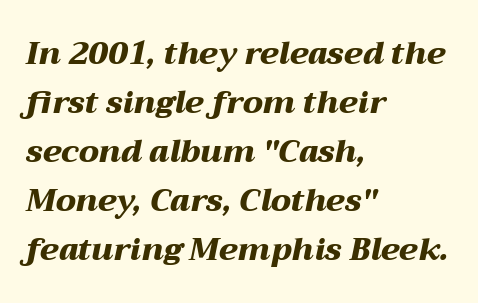
{"italic": "yes", "lean": "right", "slant_degrees": 12, "bold": "yes", "weight": "heavy", "width": "wide", "stroke_contrast": "medium", "x_height": "medium", "monospaced": "no", "underline": "no", "align": "left", "line_spacing": "normal", "line_spacing_ratio": 1.58, "letter_spacing": "normal", "letter_spacing_em": 0.0, "glyph_px": 31}
